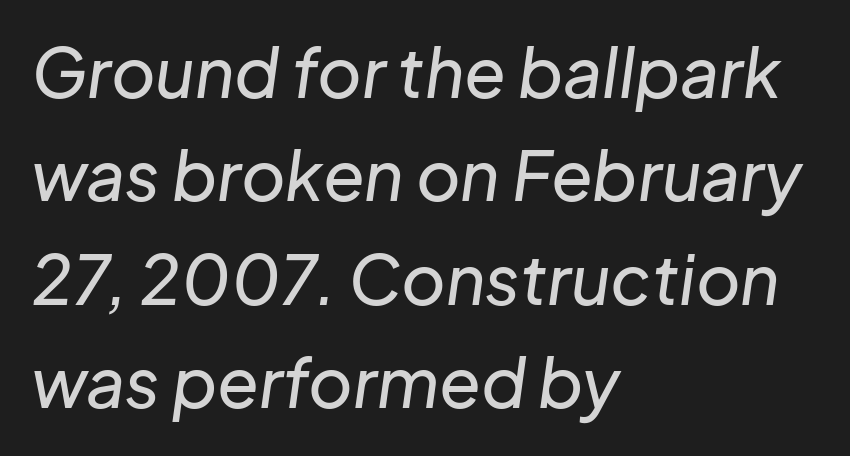
{"italic": "yes", "lean": "right", "slant_degrees": 8, "width": "normal", "stroke_contrast": "low", "x_height": "medium", "monospaced": "no", "underline": "no", "align": "left", "line_spacing": "normal", "line_spacing_ratio": 1.52, "letter_spacing": "normal", "letter_spacing_em": 0.0, "glyph_px": 68}
